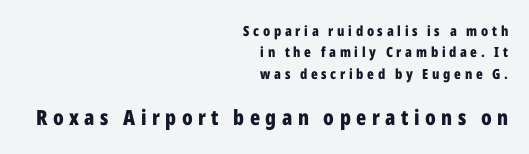
Compared with typical paragraphs, the rows here are spaced about the same. Glance below the letters and you will spot only blank space. Typeset ragged left — the right edge is the straight one. Does extra space separate the letters? Yes, quite a lot of it.
